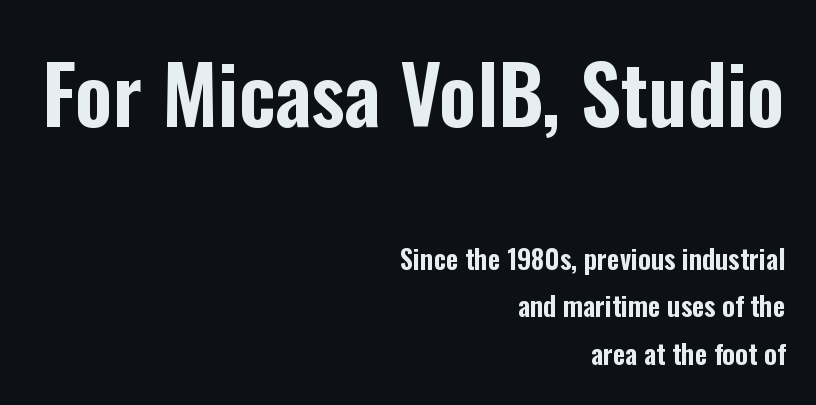
The letters advance in unequal steps, a hallmark of proportional type. Type without underlining. A flush-right, rag-left setting is used for this passage. When letters stand straight like this, we call the style roman or upright. Compared with typical body copy, the letter spacing here is the same. The earlier block is typeset at a bigger size than the later block.
